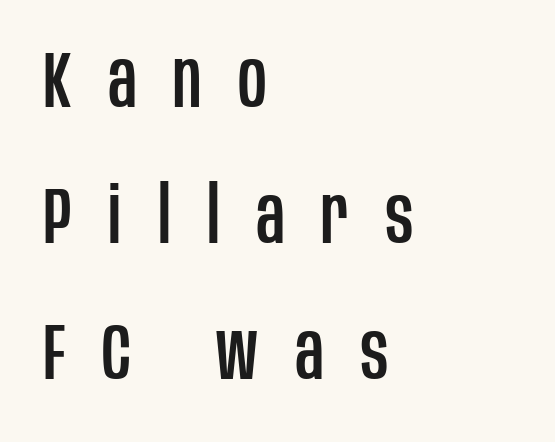
Q: Is the text italic (slanted)? A: No, it is upright.
Q: Is the typeface a serif or a sans-serif typeface? A: Sans-serif.
Q: Is the text underlined? A: No.
Q: How is the paragraph aligned? A: Left-aligned.
Q: Is the spacing between letters normal or unusually wide? A: Unusually wide.
Q: Width (condensed, normal, or wide)? A: Condensed.
Q: Stroke contrast? A: Low.
Q: x-height? A: Large.
Q: Monospaced? A: No.
